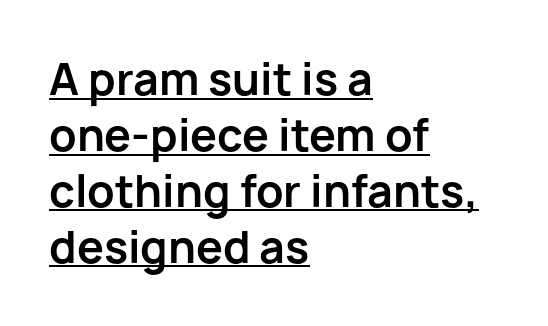
Do the characters align in a grid? No, the font is proportional. The lettering is marked with a stroke running underneath it. Look at the stroke-to-counter ratio: heavy, a bold. Line starts are locked; line ends wander. Tracking value appears to be zero — textbook default spacing. Designer's note — italics off, roman on.
